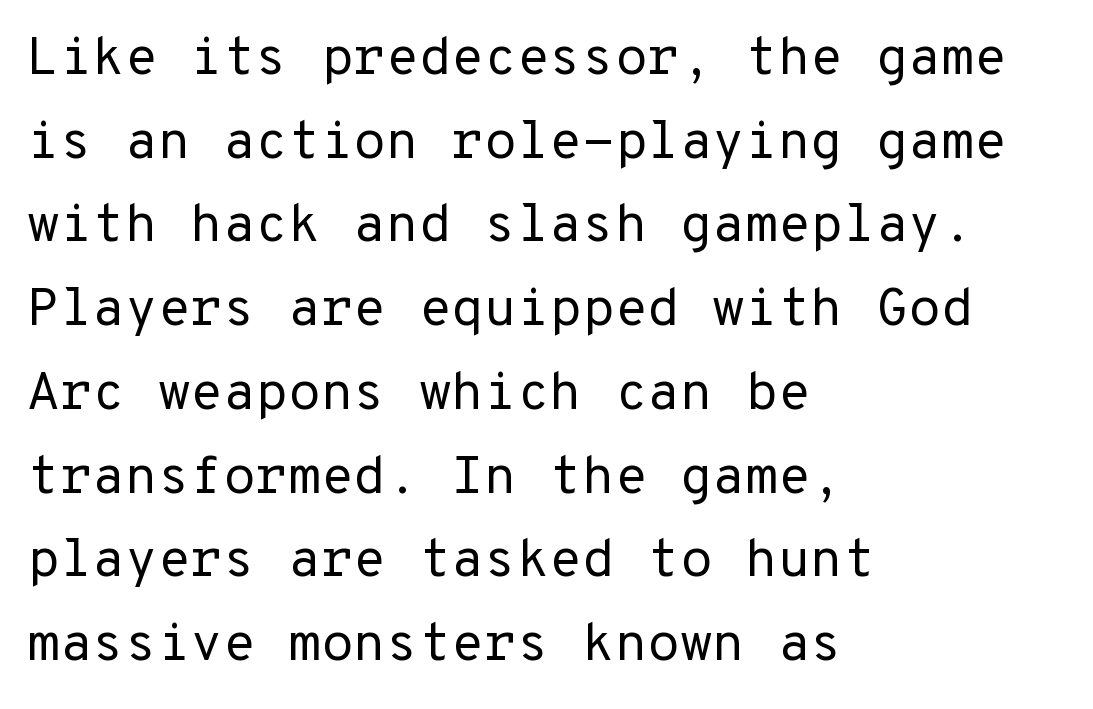
The image shows 53 px regular-weight sans-serif type, upright, monospaced; set left-aligned, normal line spacing (1.58x), normal letter spacing, not underlined; low stroke contrast and a medium x-height.
